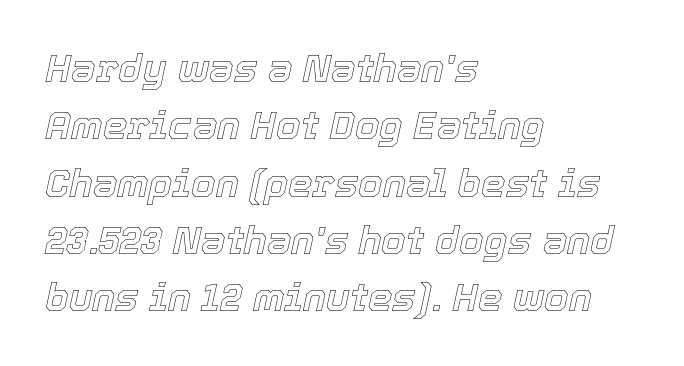
{"italic": "yes", "lean": "right", "slant_degrees": 12, "width": "normal", "x_height": "medium", "monospaced": "no", "underline": "no", "align": "left", "line_spacing": "normal", "line_spacing_ratio": 1.47, "letter_spacing": "normal", "letter_spacing_em": 0.0, "glyph_px": 39}
